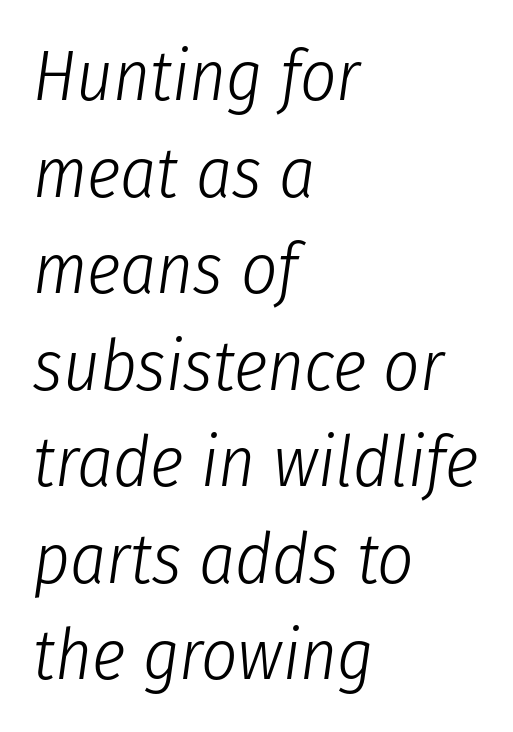
Q: Is the text bold? A: No.
Q: Is the text italic (slanted)? A: Yes, it leans right by about 8 degrees.
Q: Is the text underlined? A: No.
Q: How is the paragraph aligned? A: Left-aligned.
Q: Is the spacing between letters normal or unusually wide? A: Normal.
Q: Is the spacing between lines tight, normal or loose? A: Normal.
Q: Width (condensed, normal, or wide)? A: Condensed.
Q: Stroke contrast? A: Low.
Q: x-height? A: Medium.
Q: Monospaced? A: No.
